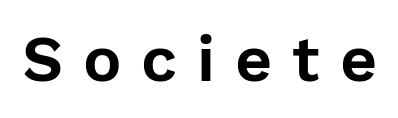
The type sits square on the baseline with zero lean. The area under the type is left untouched. Serif or sans? Sans — the stroke terminals are bare. The rendering uses natural spacing where letterforms have individual widths. You could only call the tracking loose — the letters float apart.
